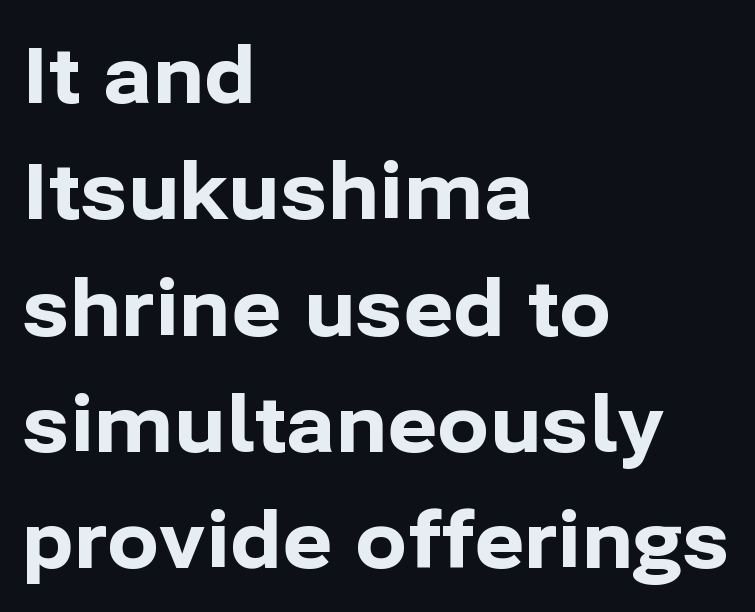
The text block is weighted toward the left margin, trailing off unevenly rightward. The specimen reads as upright at a glance. Standard letterfit; no display-style spreading of the glyphs. Compared with an ordinary text face, these strokes are far heavier — a full bold.
